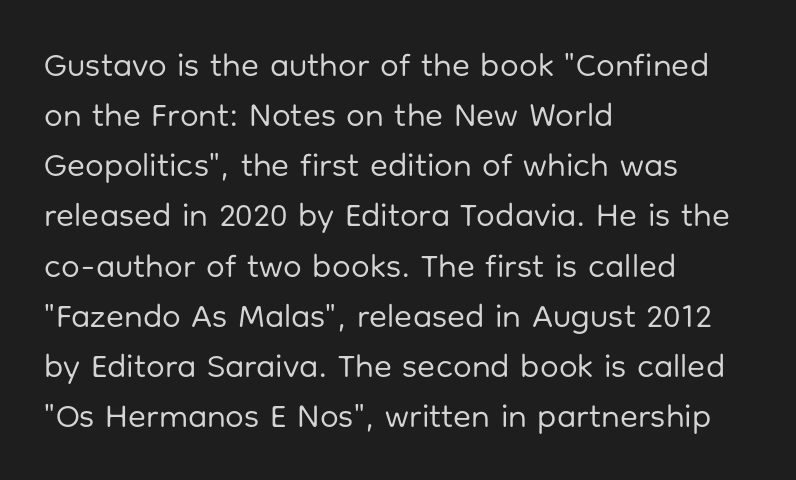
Letters have the restrained weight of plain body copy at most. Examine the stroke ends and you'll find no serifs. What's the leading like? Ordinary, nothing unusual. Spacing verdict: proportional, widths tailored to each character.
